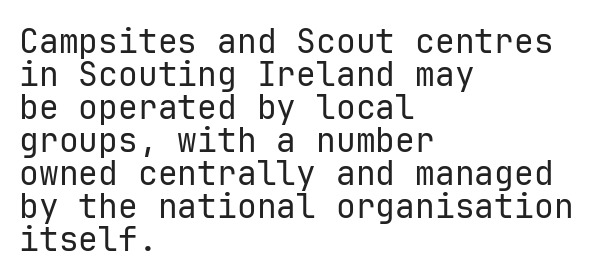
These lines keep a tight, regular rhythm from letter to letter. Caption: face not bold, strokes unweighted. Which margin do the lines hug? The left one — the right edge is uneven. Words float on clear page, feet unadorned.
